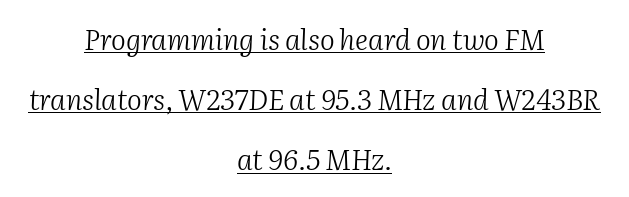
Q: Is the text bold? A: No.
Q: Is the text italic (slanted)? A: Yes, it leans right by about 2 degrees.
Q: Is the typeface a serif or a sans-serif typeface? A: Serif.
Q: Is the text underlined? A: Yes.
Q: How is the paragraph aligned? A: Centered.
Q: Is the spacing between letters normal or unusually wide? A: Normal.
Q: Is the spacing between lines tight, normal or loose? A: Loose.
Q: Width (condensed, normal, or wide)? A: Normal.
Q: Stroke contrast? A: Medium.
Q: x-height? A: Medium.
Q: Monospaced? A: No.
